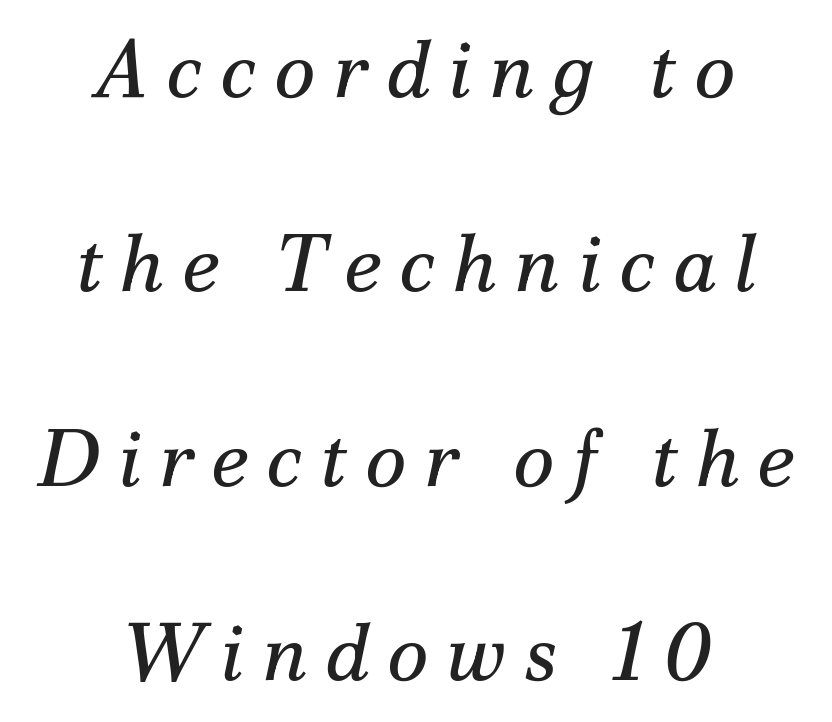
The rendering inserts visible extra space after every character. Vertical spacing — loose. Classification — serif. Proportional: the letters do not fall into vertical columns. Underlining? Definitely not there.
